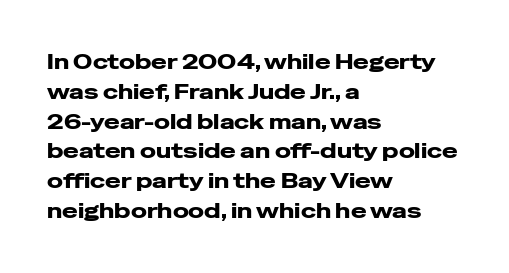
A bare baseline throughout the passage. Heavy-handed strokes throughout: this text is bold. Style check: upright. The setting favours the left margin, as ordinary paragraphs usually do. How are the letters spaced? Ordinarily, with no added tracking.
